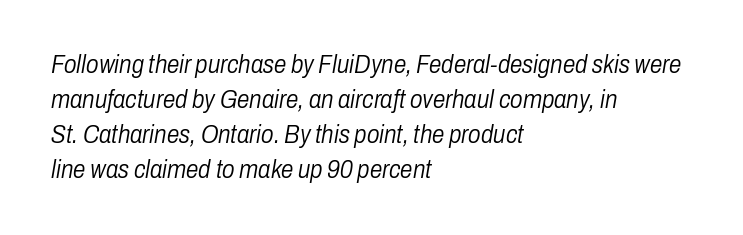
In terms of posture, this sample is oblique. This rendering leaves character spacing at its baseline value. Stem width sits at or under what a default text font uses. The passage is arranged the way most books set body copy — flush left. The glyphs are unaccompanied by any horizontal stroke below them.
